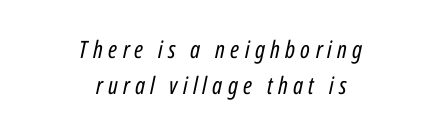
Q: Is the text bold? A: No.
Q: Is the text italic (slanted)? A: Yes, it leans right by about 12 degrees.
Q: Is the text underlined? A: No.
Q: How is the paragraph aligned? A: Centered.
Q: Is the spacing between letters normal or unusually wide? A: Unusually wide.
Q: Is the spacing between lines tight, normal or loose? A: Normal.
